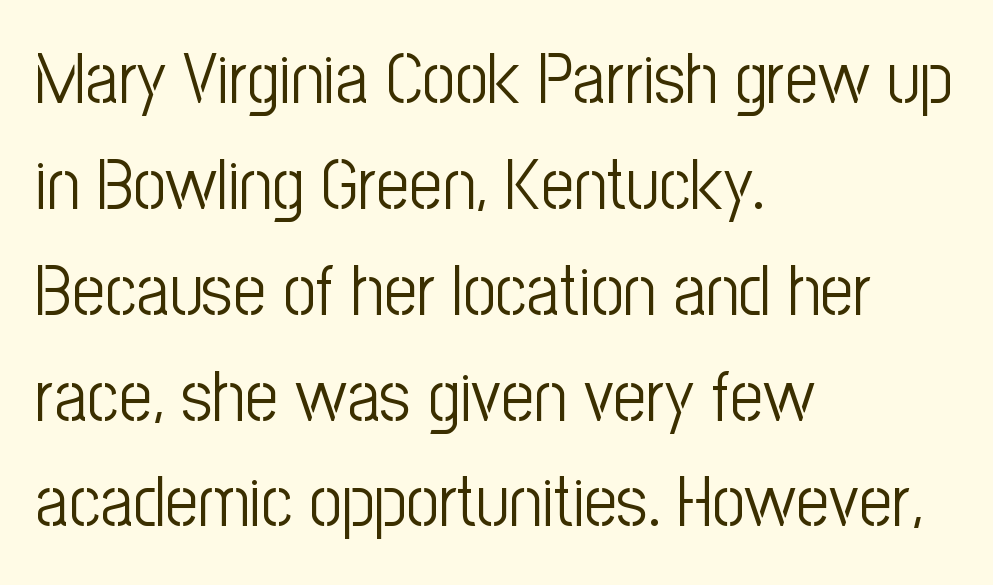
Q: Is the text bold? A: No.
Q: Is the text italic (slanted)? A: No, it is upright.
Q: Is the typeface a serif or a sans-serif typeface? A: Sans-serif.
Q: Is the text underlined? A: No.
Q: How is the paragraph aligned? A: Left-aligned.
Q: Is the spacing between letters normal or unusually wide? A: Normal.
Q: Is the spacing between lines tight, normal or loose? A: Normal.
Q: Width (condensed, normal, or wide)? A: Condensed.
Q: Stroke contrast? A: Low.
Q: x-height? A: Medium.
Q: Monospaced? A: No.
